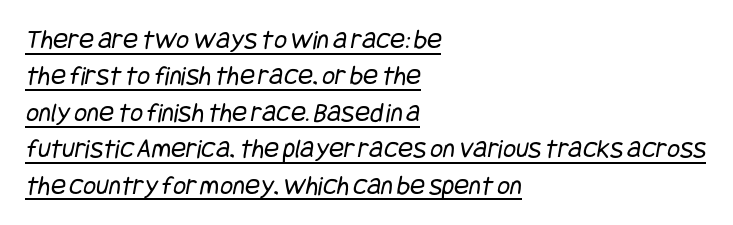
Q: Is the text bold? A: No.
Q: Is the typeface a serif or a sans-serif typeface? A: Sans-serif.
Q: Is the text underlined? A: Yes.
Q: How is the paragraph aligned? A: Left-aligned.
Q: Is the spacing between letters normal or unusually wide? A: Normal.
Q: Is the spacing between lines tight, normal or loose? A: Normal.
Q: Width (condensed, normal, or wide)? A: Condensed.
Q: Stroke contrast? A: Low.
Q: x-height? A: Large.
